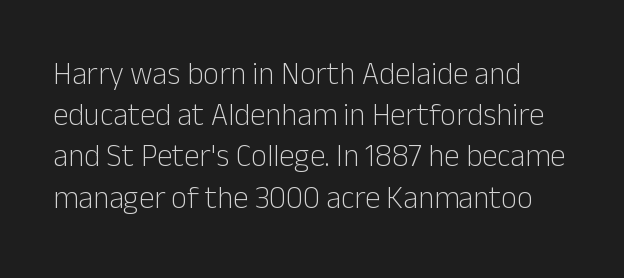
Q: Is the text bold? A: No.
Q: Is the text italic (slanted)? A: No, it is upright.
Q: Is the typeface a serif or a sans-serif typeface? A: Sans-serif.
Q: Is the text underlined? A: No.
Q: Is the spacing between letters normal or unusually wide? A: Normal.
Q: Is the spacing between lines tight, normal or loose? A: Normal.
Q: Width (condensed, normal, or wide)? A: Normal.
Q: Stroke contrast? A: Low.
Q: x-height? A: Medium.
Q: Monospaced? A: No.
